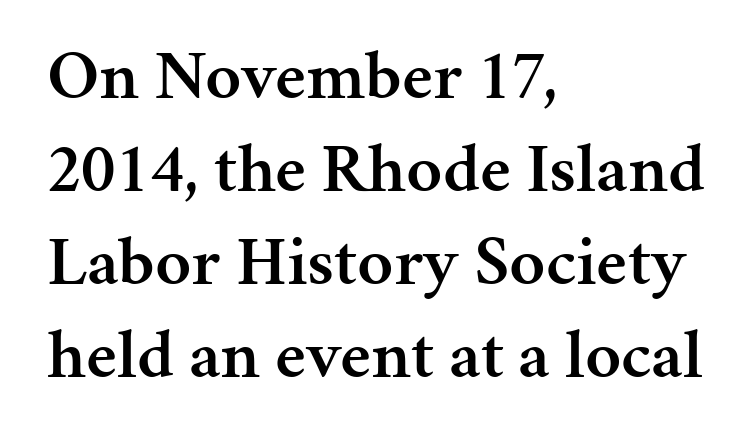
{"serif": "yes", "italic": "no", "bold": "semi", "weight": "semibold", "width": "normal", "stroke_contrast": "medium", "x_height": "medium", "monospaced": "no", "underline": "no", "align": "left", "line_spacing": "normal", "line_spacing_ratio": 1.33, "letter_spacing": "normal", "letter_spacing_em": 0.0, "glyph_px": 70}
